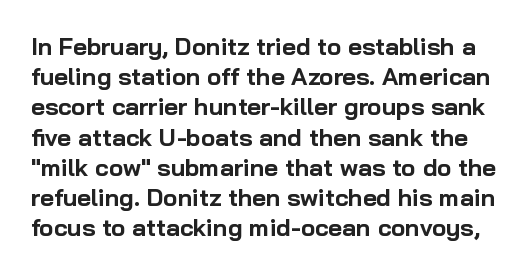
The baseline area is clear. The characters look thick and weighty, a clear bold. Inter-character spacing is left at the font's built-in metrics. A roman cut, with each character standing at attention. Vertically, the passage feels balanced, rows spaced as you'd expect.
